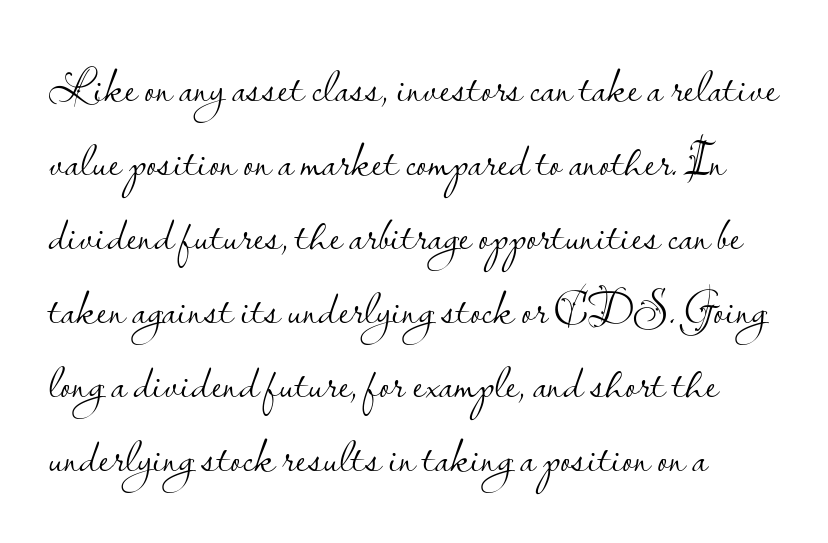
Q: Is the text bold? A: No.
Q: Is the text italic (slanted)? A: Yes.
Q: Is the typeface a serif or a sans-serif typeface? A: Sans-serif.
Q: Is the text underlined? A: No.
Q: How is the paragraph aligned? A: Left-aligned.
Q: Is the spacing between letters normal or unusually wide? A: Normal.
Q: Is the spacing between lines tight, normal or loose? A: Normal.
Q: Width (condensed, normal, or wide)? A: Normal.
Q: Stroke contrast? A: Low.
Q: x-height? A: Small.
Q: Monospaced? A: No.
